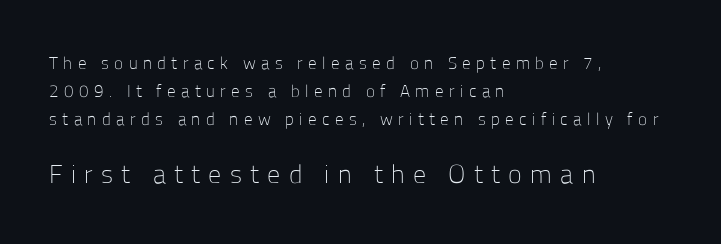
Observe the wide spacing: letters keep a clear distance from each other. Caption: multi-line text, flush left, ragged right. One glance says typical: line gaps are just what's usual. Which of the two is more prominent by size? The second, at the bottom.
